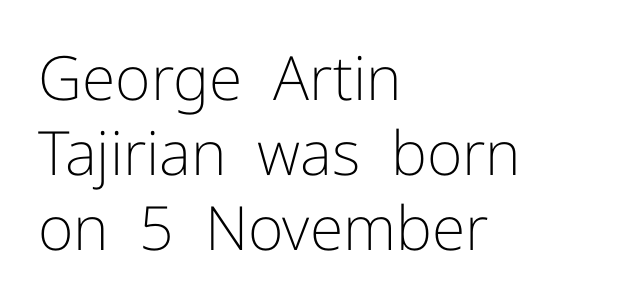
Q: Is the text bold? A: No.
Q: Is the text italic (slanted)? A: No, it is upright.
Q: Is the typeface a serif or a sans-serif typeface? A: Sans-serif.
Q: Is the text underlined? A: No.
Q: How is the paragraph aligned? A: Left-aligned.
Q: Is the spacing between letters normal or unusually wide? A: Normal.
Q: Width (condensed, normal, or wide)? A: Normal.
Q: Stroke contrast? A: Low.
Q: x-height? A: Medium.
Q: Monospaced? A: No.
